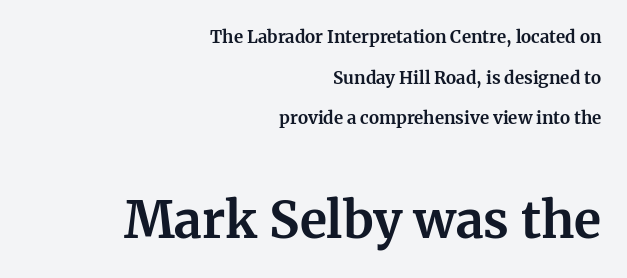
You'd pick this weight for a headline — it's a proper bold. Letterform terminals end in serifs throughout the passage. Tall strokes in this sample are plumb rather than angled. The passage shown has conventional tracking throughout. The space directly below the letters is spotless.
